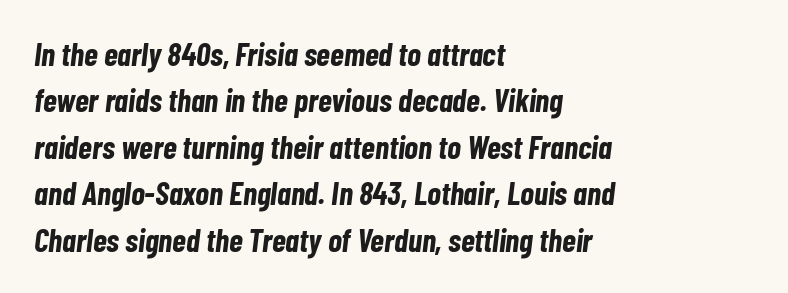
In terms of posture, this sample is oblique. The vertical gap from one line to the next is medium. Plain, unruled lines of type. Leftover space on each line is placed entirely after the last word.
